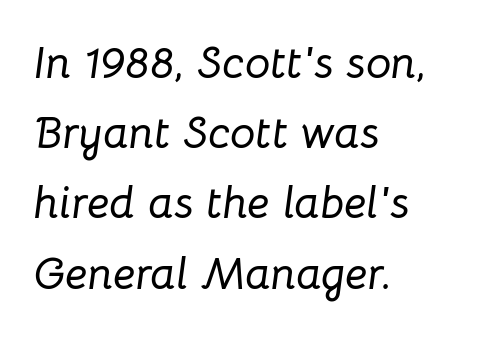
Q: Is the text italic (slanted)? A: Yes, it leans right by about 8 degrees.
Q: Is the text underlined? A: No.
Q: How is the paragraph aligned? A: Left-aligned.
Q: Is the spacing between letters normal or unusually wide? A: Normal.
Q: Is the spacing between lines tight, normal or loose? A: Normal.
Q: Width (condensed, normal, or wide)? A: Normal.
Q: Stroke contrast? A: Low.
Q: x-height? A: Medium.
Q: Monospaced? A: No.
